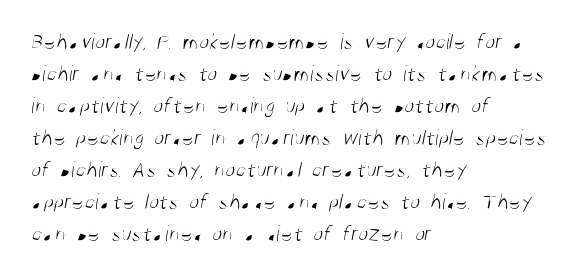
Q: Is the text bold? A: No.
Q: Is the text underlined? A: No.
Q: How is the paragraph aligned? A: Left-aligned.
Q: Is the spacing between letters normal or unusually wide? A: Normal.
Q: Is the spacing between lines tight, normal or loose? A: Normal.
